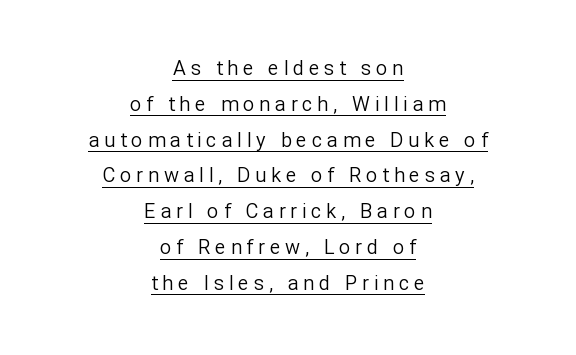
The line texture is sparse and dotted thanks to wide tracking. The string is rendered with underlining switched on. The lines are quadded center. No letter is thick-stroked: the sample isn't bold.
